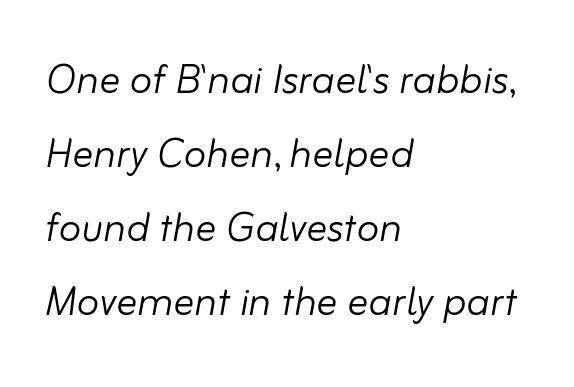
No letter is thick-stroked: the sample isn't bold. The words here are not underlined. The glyphs look as if they've been sheared to an angle. The space between consecutive lines is moderate. Varying glyph widths throughout — classic text-font behaviour.
